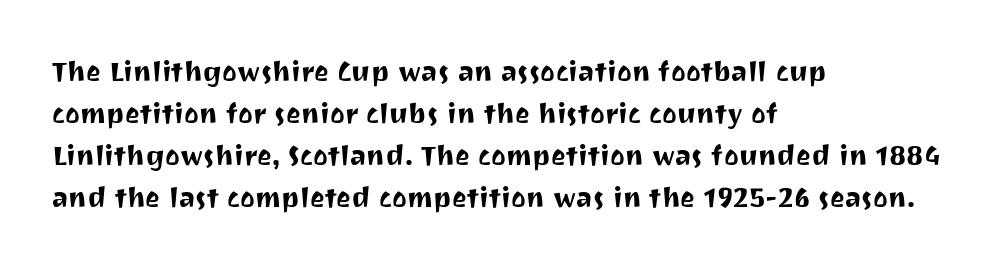
{"serif": "no", "italic": "no", "width": "normal", "stroke_contrast": "medium", "x_height": "medium", "monospaced": "no", "underline": "no", "align": "left", "line_spacing": "normal", "line_spacing_ratio": 1.5, "letter_spacing": "normal", "letter_spacing_em": 0.0, "glyph_px": 28}
